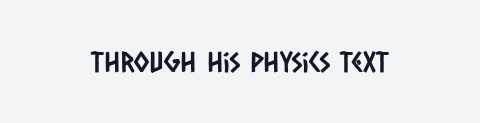
Q: Is the typeface a serif or a sans-serif typeface? A: Sans-serif.
Q: Is the text underlined? A: No.
Q: Is the spacing between letters normal or unusually wide? A: Normal.
Q: Width (condensed, normal, or wide)? A: Condensed.
Q: Stroke contrast? A: Low.
Q: x-height? A: Large.
Q: Monospaced? A: No.
